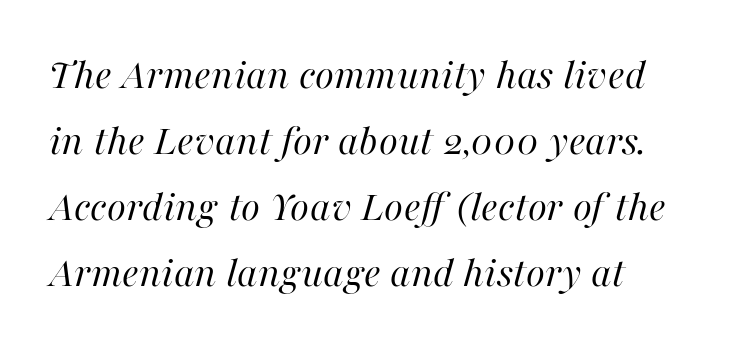
The image shows 44 px regular-weight type, italic (leaning right); set normal line spacing (1.5x), normal letter spacing, not underlined; high stroke contrast and a medium x-height.
